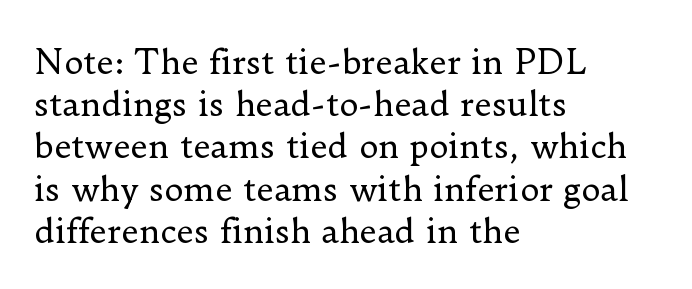
The image shows 33 px regular-weight serif type, upright; set left-aligned, normal line spacing (1.28x), normal letter spacing, not underlined; low stroke contrast and a small x-height.
